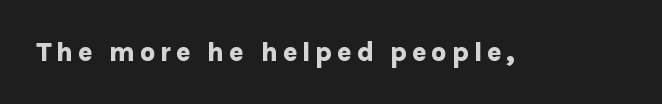
Q: Is the text bold? A: Yes.
Q: Is the text italic (slanted)? A: No, it is upright.
Q: Is the text underlined? A: No.
